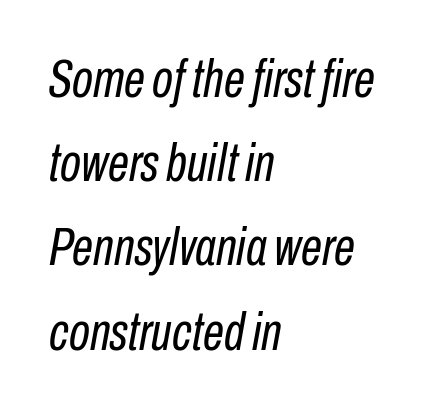
{"italic": "yes", "lean": "right", "slant_degrees": 10, "bold": "no", "weight": "regular", "width": "condensed", "stroke_contrast": "low", "x_height": "medium", "monospaced": "no", "underline": "no", "align": "left", "line_spacing": "normal", "line_spacing_ratio": 1.56, "letter_spacing": "normal", "letter_spacing_em": 0.0, "glyph_px": 54}
